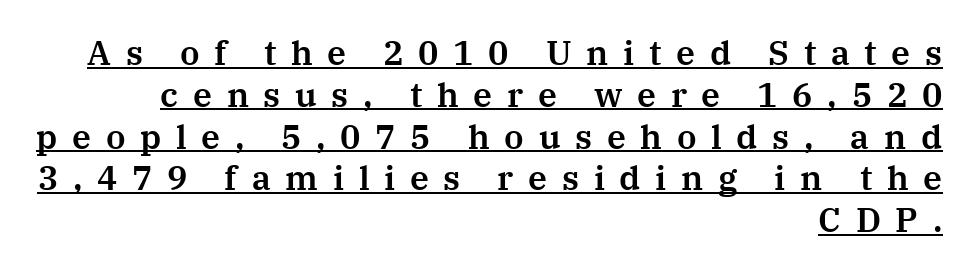
Posture: straight, roman, zero tilt. Here the designer chose a conventional face with non-uniform glyph widths. A typesetter would label this face a serif. The specimen includes a rule beneath the text block's lines. Horizontal alignment here is rightward, an uncommon choice for prose.
